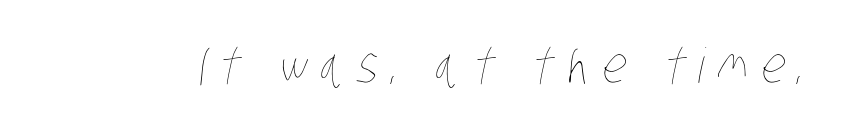
Bold? No — there's no thickening of the strokes. Proportional: the letters do not fall into vertical columns. Underline: absent. These lines have a slow, spaced-out rhythm from letter to letter.
